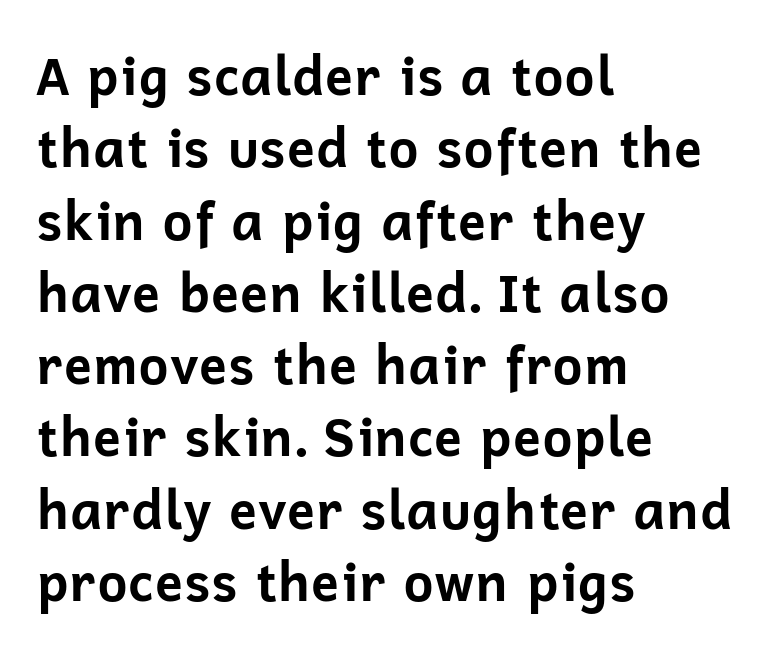
{"serif": "no", "italic": "no", "bold": "yes", "weight": "bold", "width": "normal", "stroke_contrast": "low", "x_height": "medium", "monospaced": "no", "underline": "no", "align": "left", "line_spacing": "normal", "line_spacing_ratio": 1.39, "letter_spacing": "normal", "letter_spacing_em": 0.0, "glyph_px": 52}
